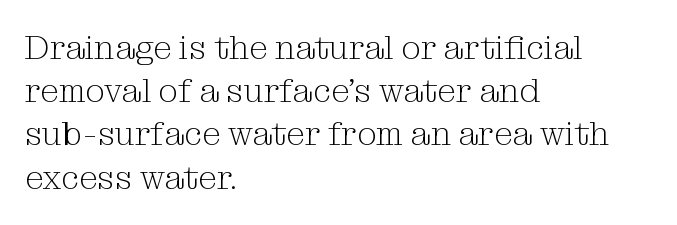
Q: Is the text bold? A: No.
Q: Is the text italic (slanted)? A: No, it is upright.
Q: Is the typeface a serif or a sans-serif typeface? A: Serif.
Q: Is the text underlined? A: No.
Q: How is the paragraph aligned? A: Left-aligned.
Q: Is the spacing between letters normal or unusually wide? A: Normal.
Q: Is the spacing between lines tight, normal or loose? A: Normal.
Q: Width (condensed, normal, or wide)? A: Normal.
Q: Stroke contrast? A: Medium.
Q: x-height? A: Medium.
Q: Monospaced? A: No.
